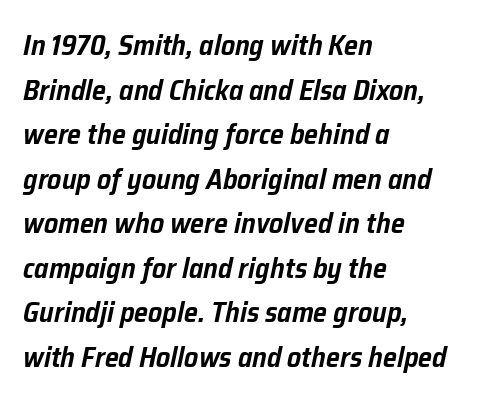
This sample is left-justified, so line endings fall wherever the words run out. This is oblique type, the kind used for emphasis or titles. Any mark beneath the type? The region is blank. Spacing verdict: proportional, widths tailored to each character. The designer left line spacing at the default.
